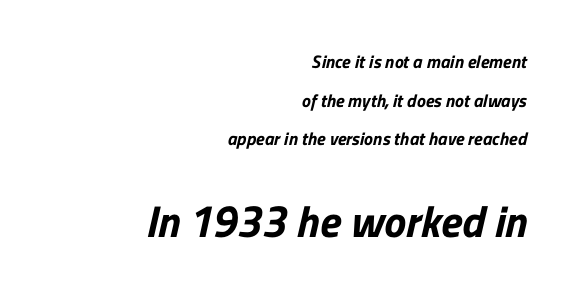
How would I describe the line gaps? Wide and relaxed. The gaps between neighbouring characters are ordinary and unremarkable. This is sans-serif lettering, the kind often seen on screens and signage. A flush-right, rag-left setting is used for this passage.
